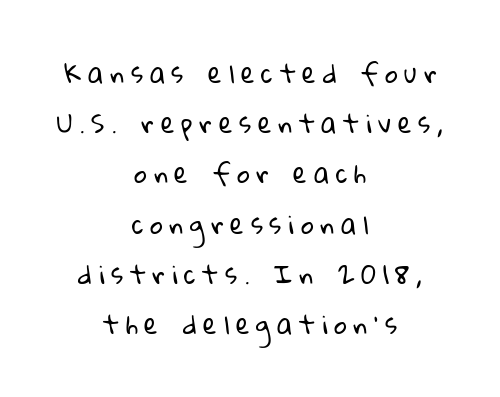
Q: Is the text bold? A: No.
Q: Is the text underlined? A: No.
Q: How is the paragraph aligned? A: Centered.
Q: Is the spacing between letters normal or unusually wide? A: Unusually wide.
Q: Is the spacing between lines tight, normal or loose? A: Loose.
